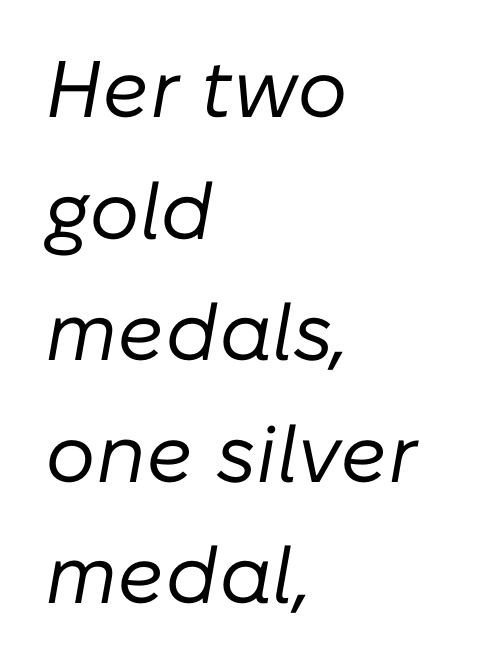
Q: Is the text bold? A: No.
Q: Is the text italic (slanted)? A: Yes, it leans right by about 10 degrees.
Q: Is the text underlined? A: No.
Q: How is the paragraph aligned? A: Left-aligned.
Q: Is the spacing between letters normal or unusually wide? A: Normal.
Q: Is the spacing between lines tight, normal or loose? A: Normal.
Q: Width (condensed, normal, or wide)? A: Normal.
Q: Stroke contrast? A: Low.
Q: x-height? A: Medium.
Q: Monospaced? A: No.
